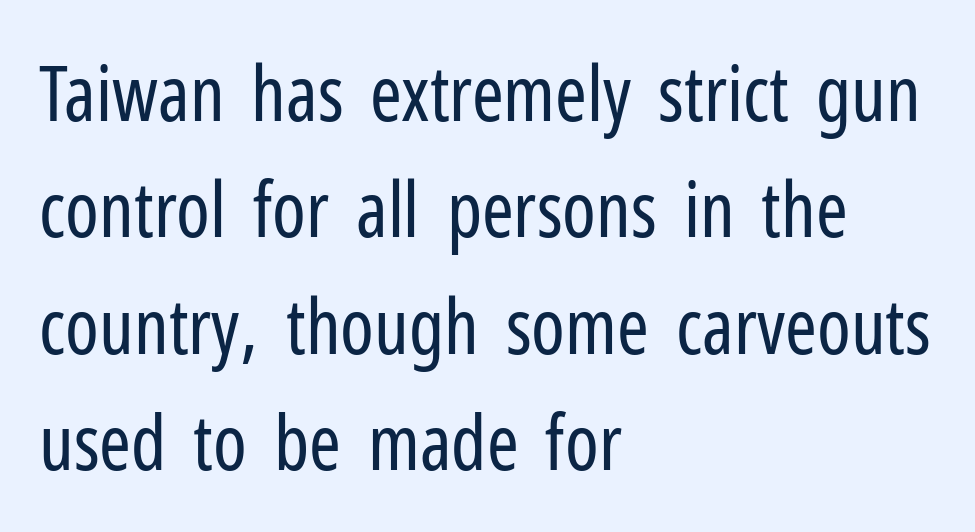
{"serif": "no", "italic": "no", "bold": "no", "weight": "regular", "width": "condensed", "stroke_contrast": "low", "x_height": "medium", "monospaced": "no", "underline": "no", "align": "left", "line_spacing": "normal", "line_spacing_ratio": 1.53, "letter_spacing": "normal", "letter_spacing_em": 0.0, "glyph_px": 76}
